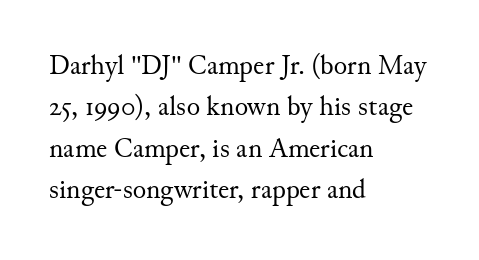
The image shows 28 px regular-weight serif type, upright; set left-aligned, normal line spacing (1.48x), normal letter spacing, not underlined; medium stroke contrast and a small x-height.
